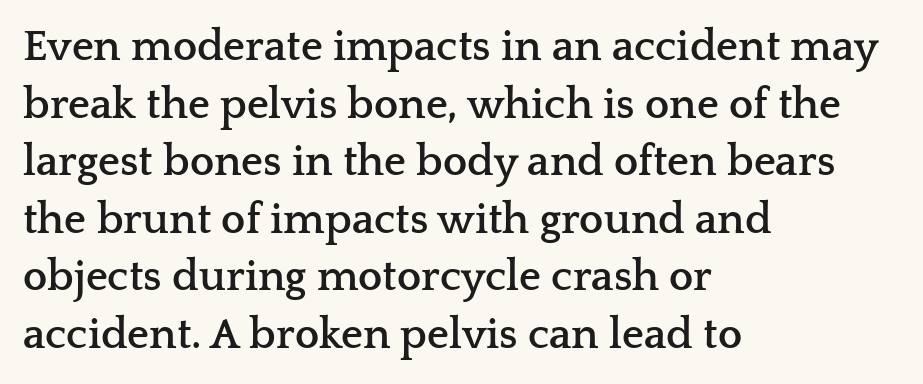
The type is set solid horizontally, with unmodified tracking. Looks like regular typesetting: each glyph gets only the width it needs. Style check: upright. Serifs: yes, visible at the terminals of the letterforms. Short and long lines alike share a common starting point at left. A normal amount of white space separates one row of letters from the next.
